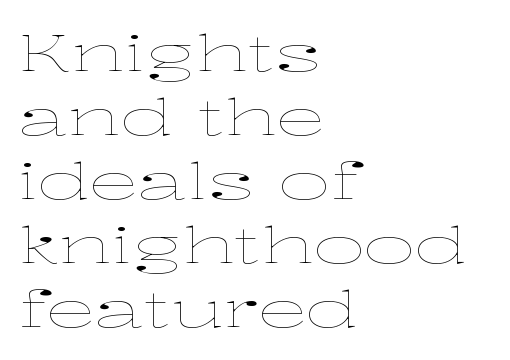
Q: Is the text bold? A: No.
Q: Is the text italic (slanted)? A: No, it is upright.
Q: Is the text underlined? A: No.
Q: How is the paragraph aligned? A: Left-aligned.
Q: Is the spacing between letters normal or unusually wide? A: Normal.
Q: Is the spacing between lines tight, normal or loose? A: Normal.
Q: Width (condensed, normal, or wide)? A: Wide.
Q: Stroke contrast? A: Low.
Q: x-height? A: Medium.
Q: Monospaced? A: No.
